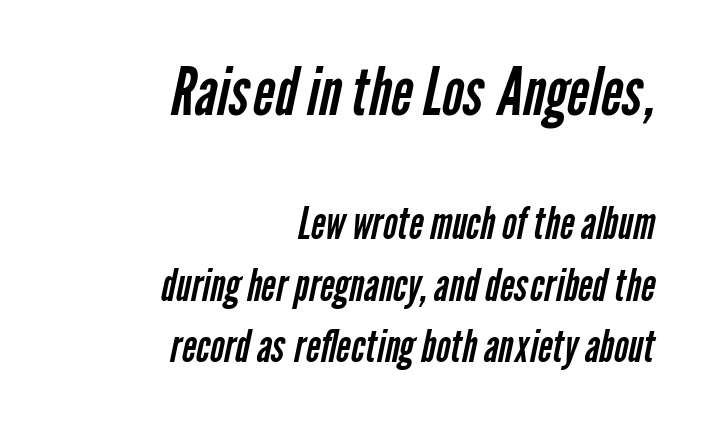
The block of text has a typical density, with ordinary space between rows. This is not heavy type; no bold has been used. Look at the bottom of the vertical strokes: they stop flat, with no serifs. Character widths vary here, with narrow letters taking less room than wide ones. Caption: multi-line text, flush right, ragged left. The passage shown begins with its larger block and ends with its smaller one.
